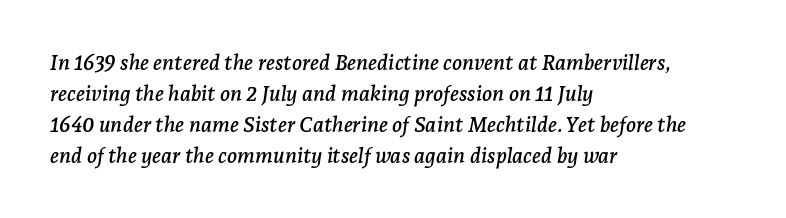
{"italic": "yes", "lean": "right", "slant_degrees": 7, "underline": "no", "align": "left", "line_spacing": "normal", "line_spacing_ratio": 1.47, "letter_spacing": "normal", "letter_spacing_em": 0.0, "glyph_px": 21}
